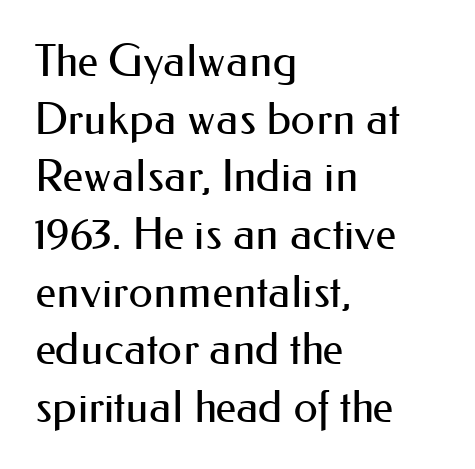
{"serif": "no", "italic": "no", "bold": "no", "weight": "regular", "width": "normal", "stroke_contrast": "medium", "x_height": "small", "monospaced": "no", "underline": "no", "align": "left", "line_spacing": "normal", "line_spacing_ratio": 1.31, "letter_spacing": "normal", "letter_spacing_em": 0.0, "glyph_px": 44}
